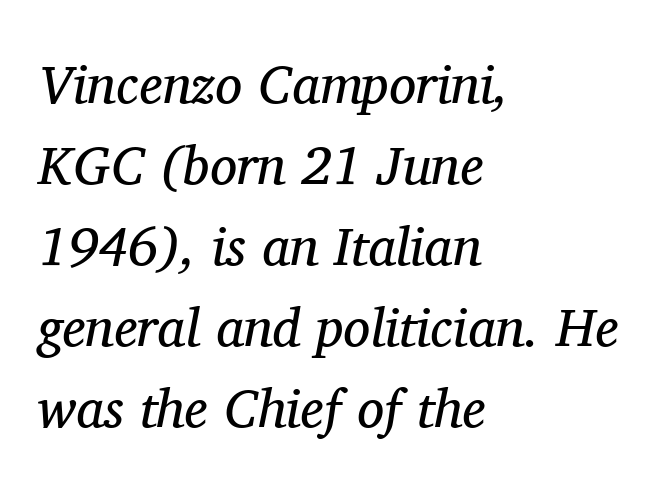
{"serif": "yes", "italic": "yes", "lean": "right", "slant_degrees": 11, "bold": "no", "weight": "regular", "width": "normal", "stroke_contrast": "medium", "x_height": "medium", "monospaced": "no", "underline": "no", "align": "left", "line_spacing": "normal", "line_spacing_ratio": 1.5, "letter_spacing": "normal", "letter_spacing_em": 0.0, "glyph_px": 54}
